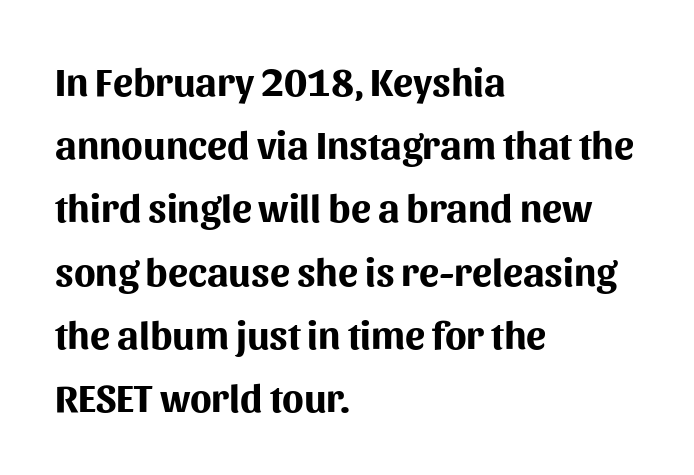
The characters display no serif detailing; their extremities are plain. Is there much room between lines? A standard amount, neither cramped nor airy. A typesetter would call this proportional, since set widths differ per character. Caption: multi-line text, flush left, ragged right. A roman cut, with each character standing at attention. Any mark beneath the type? The region is blank.
